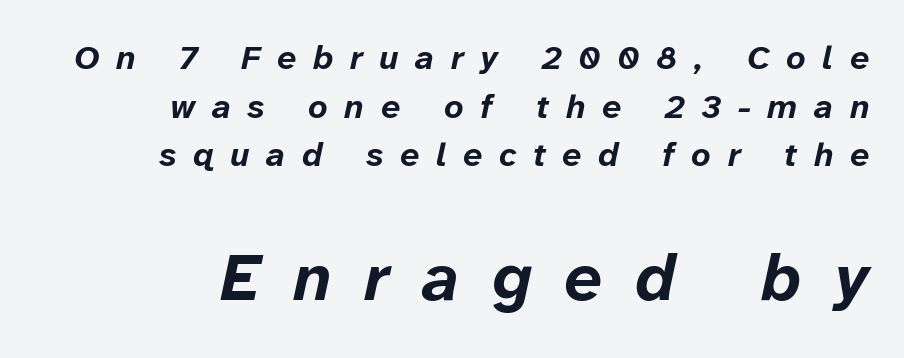
These lines have a slow, spaced-out rhythm from letter to letter. Heavy-handed strokes throughout: this text is bold. You could not count columns in this text — the font is proportionally spaced. Whoever set this made the second block the dominant, larger element.
